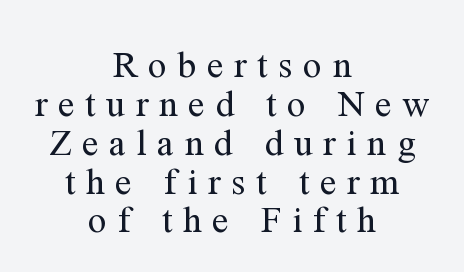
The rendering shows small feet on the letterforms — a serif design. If you measured baseline to baseline, you'd find a short distance. Notice how the stems are strictly vertical — no italics here. Neither beginnings nor endings align; midpoints do. Letters rest on an invisible, unmarked baseline.
